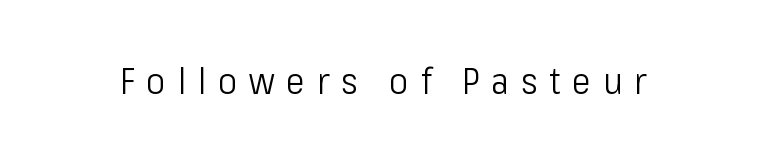
Q: Is the text bold? A: No.
Q: Is the text italic (slanted)? A: No, it is upright.
Q: Is the typeface a serif or a sans-serif typeface? A: Sans-serif.
Q: Is the text underlined? A: No.
Q: Is the spacing between letters normal or unusually wide? A: Unusually wide.
Q: Width (condensed, normal, or wide)? A: Condensed.
Q: Stroke contrast? A: Low.
Q: x-height? A: Medium.
Q: Monospaced? A: No.
